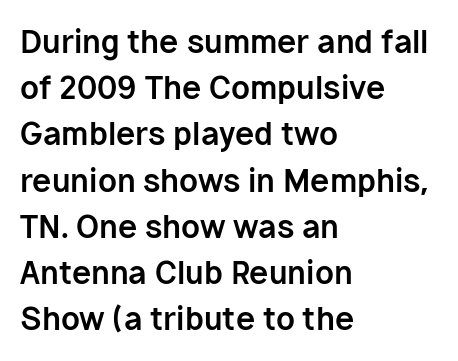
The image shows 31 px bold sans-serif type, upright; set left-aligned, normal line spacing (1.49x), normal letter spacing, not underlined; low stroke contrast and a medium x-height.
